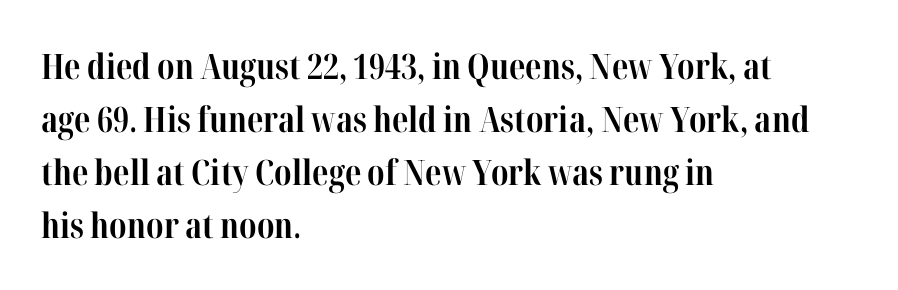
The lettering stays uniformly vertical, giving the passage a roman look. Typographically, this falls in the serif category. How would I describe the line gaps? Plain and ordinary. Line starts are locked; line ends wander.
